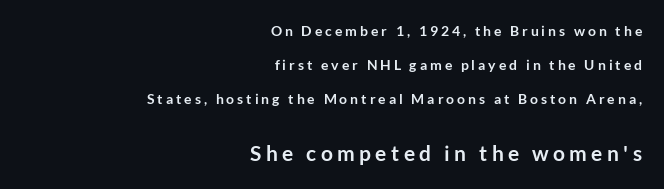
Students, observe: this is what heavily led, spacious text looks like. Does extra space separate the letters? Yes, quite a lot of it. Italic? Not at all — the glyphs are vertical. The paragraph has a hard right edge and a soft left edge.
